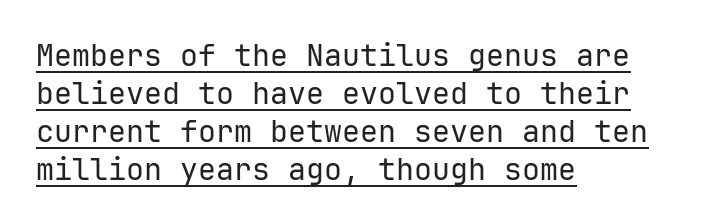
Do the characters align in a grid? Yes, the font is monospaced. The lines in this sample share a left origin and differ only in where they stop. In terms of posture, this sample is upright. Default kerning and tracking; the words read as compact shapes. Line spacing here is normal. The passage shown is typeset with a sans-serif family.
